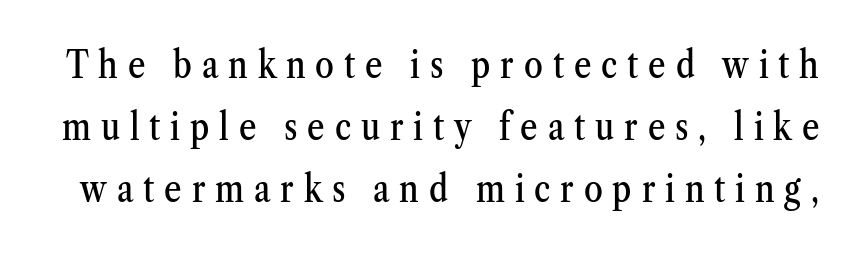
Regarding leading, the lines here are spaced in the standard way. The type is letterspaced generously, with wide tracking. Has an underline been added? It has not. The passage shown is typed in a proportional face where columns would drift.
